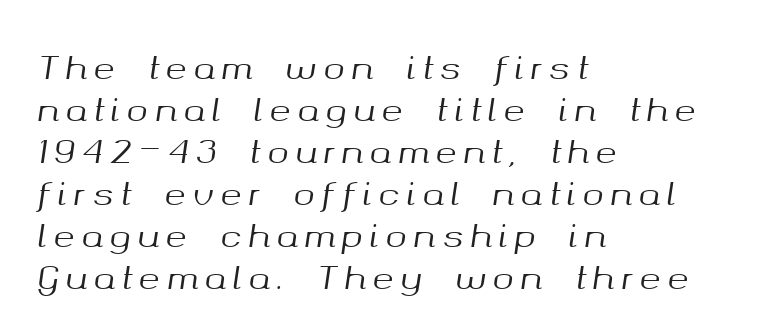
{"italic": "yes", "lean": "right", "slant_degrees": 8, "width": "normal", "stroke_contrast": "medium", "x_height": "medium", "monospaced": "no", "underline": "no", "align": "left", "line_spacing": "normal", "line_spacing_ratio": 1.31, "letter_spacing": "wide", "letter_spacing_em": 0.21, "glyph_px": 32}
